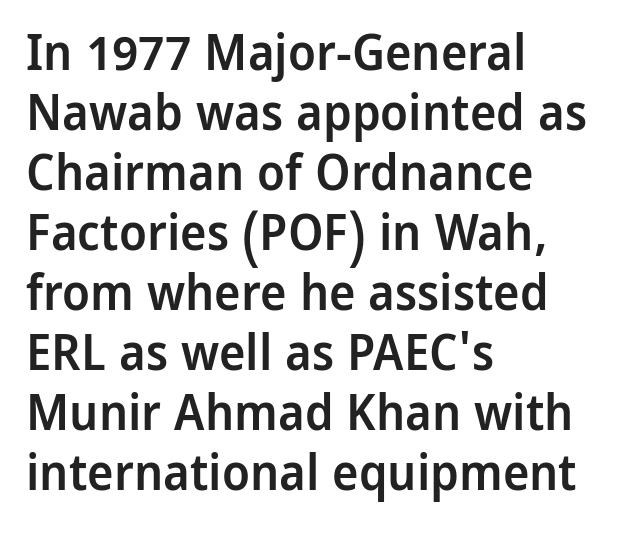
{"serif": "no", "italic": "no", "bold": "semi", "weight": "semibold", "width": "normal", "stroke_contrast": "low", "x_height": "medium", "monospaced": "no", "underline": "no", "align": "left", "line_spacing_ratio": 1.2, "letter_spacing": "normal", "letter_spacing_em": 0.0, "glyph_px": 50}
